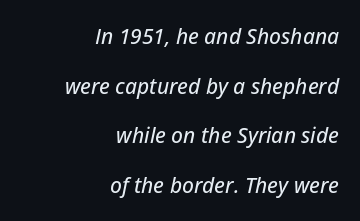
Underlining? Definitely not there. Compared with typical body copy, the letter spacing here is the same. The lines are spread far apart with generous leading. In terms of posture, this sample is oblique.
